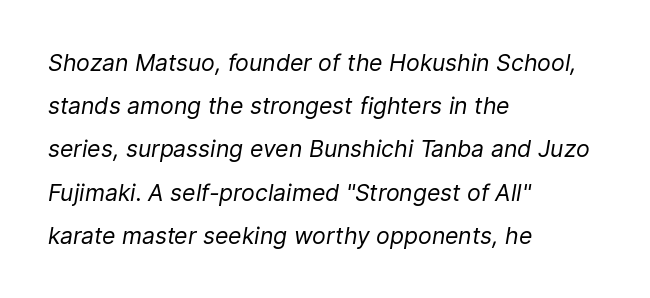
Italic? Definitely — the glyphs are oblique. The paragraph has a hard left edge and a soft right edge. Inter-character spacing is left at the font's built-in metrics. Ink coverage per letter is moderate at most.
